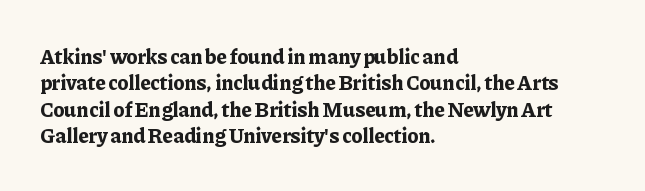
The image shows 21 px bold type, upright; set left-aligned, normal line spacing (1.26x), normal letter spacing, not underlined.
